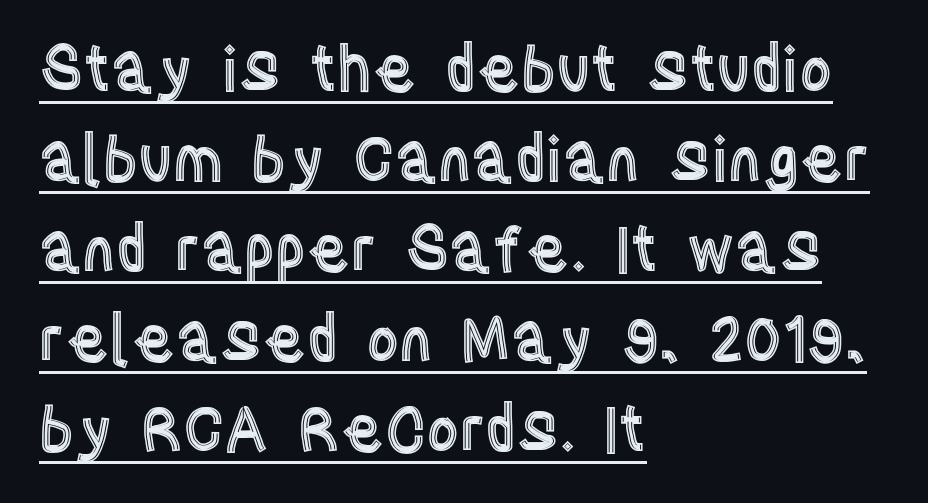
The image shows 63 px condensed type, upright; set left-aligned, normal line spacing (1.43x), normal letter spacing, underlined; a large x-height.
